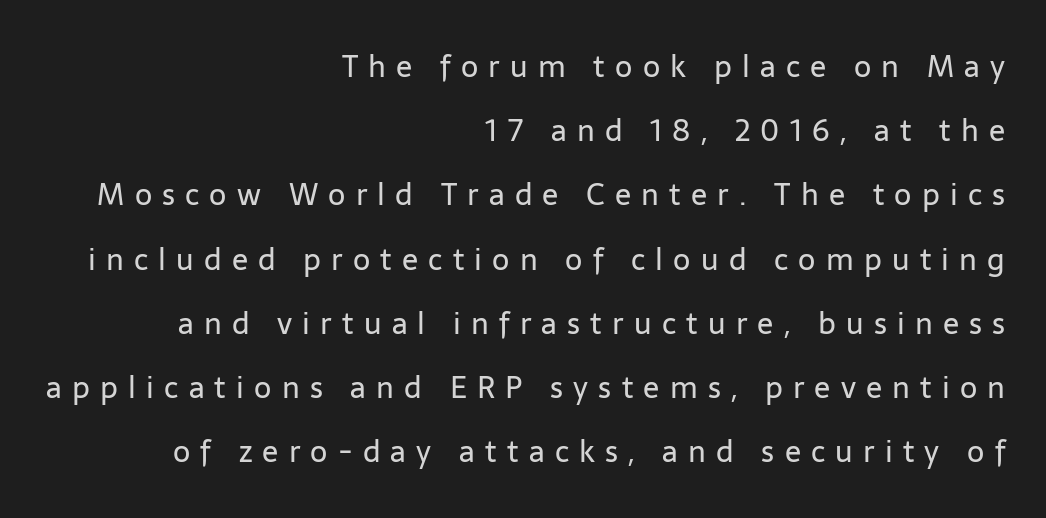
Q: Is the text bold? A: No.
Q: Is the text italic (slanted)? A: No, it is upright.
Q: Is the typeface a serif or a sans-serif typeface? A: Sans-serif.
Q: Is the text underlined? A: No.
Q: How is the paragraph aligned? A: Right-aligned.
Q: Is the spacing between letters normal or unusually wide? A: Unusually wide.
Q: Is the spacing between lines tight, normal or loose? A: Loose.
Q: Width (condensed, normal, or wide)? A: Normal.
Q: Stroke contrast? A: Low.
Q: x-height? A: Medium.
Q: Monospaced? A: No.
